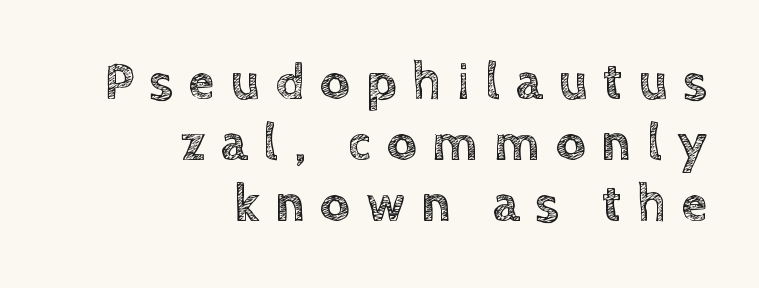
The image shows 52 px text type, upright; set right-aligned, line spacing 1.17x, unusually wide letter spacing (+0.3 em), not underlined; a large x-height.
